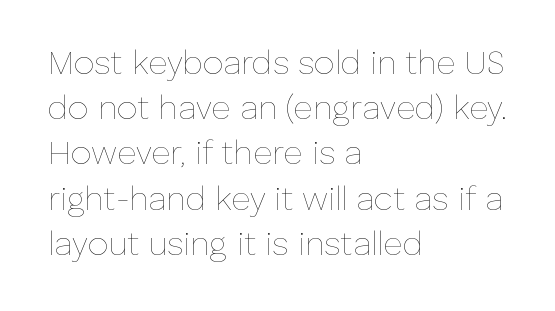
{"italic": "no", "bold": "no", "weight": "thin", "width": "normal", "stroke_contrast": "low", "x_height": "medium", "monospaced": "no", "underline": "no", "align": "left", "line_spacing": "normal", "line_spacing_ratio": 1.37, "letter_spacing": "normal", "letter_spacing_em": 0.0, "glyph_px": 33}
